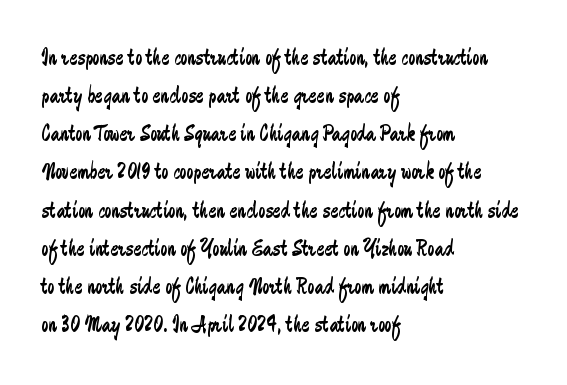
The image shows 24 px text type; set left-aligned, normal line spacing (1.59x), normal letter spacing, not underlined.
